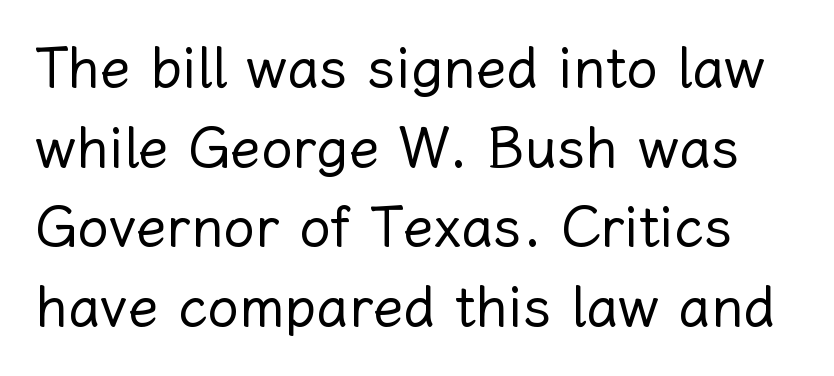
{"italic": "no", "bold": "no", "weight": "regular", "width": "normal", "stroke_contrast": "low", "x_height": "medium", "monospaced": "no", "underline": "no", "line_spacing": "normal", "line_spacing_ratio": 1.42, "letter_spacing": "normal", "letter_spacing_em": 0.0, "glyph_px": 56}
